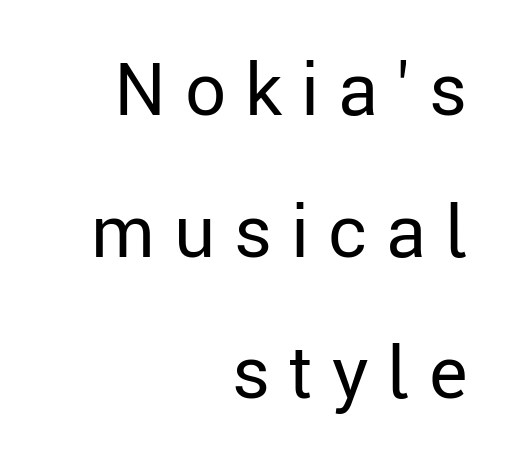
The type family on display is of the sans-serif kind. The cut favours lightness, reaching ordinary text weight at its darkest. The letters advance in unequal steps, a hallmark of proportional type. Horizontally, the lines are justified to the trailing edge only. The designer dialed line spacing up above the default. How are the letters spaced? Widely, with obvious added tracking.
